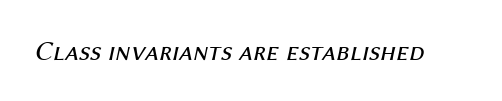
Think standard paragraph weight, or any step lighter than that. These lines were composed using italics. The baseline area is clear. You could not count columns in this text — the font is proportionally spaced. Each word holds together tightly as a unit, with standard inter-letter gaps.
